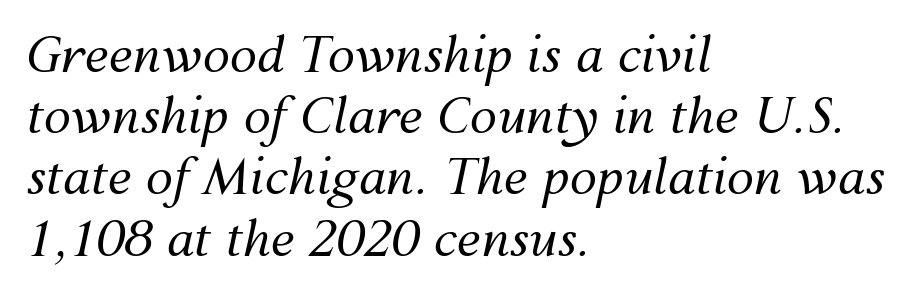
{"italic": "yes", "lean": "right", "slant_degrees": 12, "bold": "no", "weight": "regular", "width": "normal", "stroke_contrast": "medium", "x_height": "medium", "monospaced": "no", "underline": "no", "align": "left", "line_spacing": "normal", "line_spacing_ratio": 1.25, "letter_spacing": "normal", "letter_spacing_em": 0.0, "glyph_px": 49}
